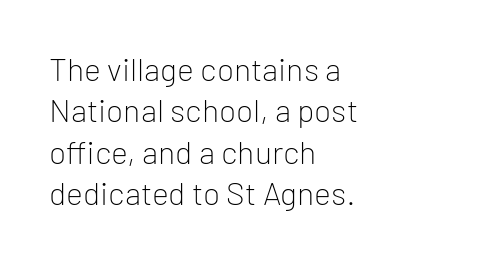
{"serif": "no", "italic": "no", "bold": "no", "weight": "light", "width": "normal", "stroke_contrast": "low", "x_height": "medium", "monospaced": "no", "underline": "no", "align": "left", "line_spacing": "normal", "line_spacing_ratio": 1.29, "letter_spacing": "normal", "letter_spacing_em": 0.0, "glyph_px": 32}
